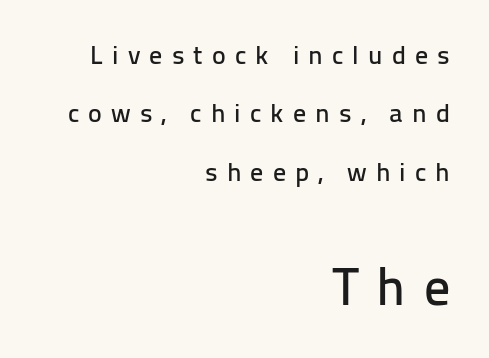
{"serif": "no", "italic": "no", "width": "normal", "stroke_contrast": "low", "x_height": "medium", "monospaced": "no", "underline": "no", "align": "right", "line_spacing": "loose", "line_spacing_ratio": 2.25, "letter_spacing": "wide", "letter_spacing_em": 0.35, "larger_block": "second", "size_ratio": 2.0, "glyph_px": 52}
